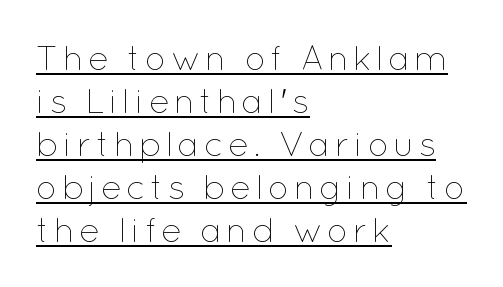
This is underlined copy, the kind a proofreader might mark for attention. Heaviness? Minimal to ordinary, like unemphasized prose. Think of a printed novel: that variable character pitch is what you see here. The letters stand upright; this is a roman face. The typesetter chose a ragged-right arrangement here.
